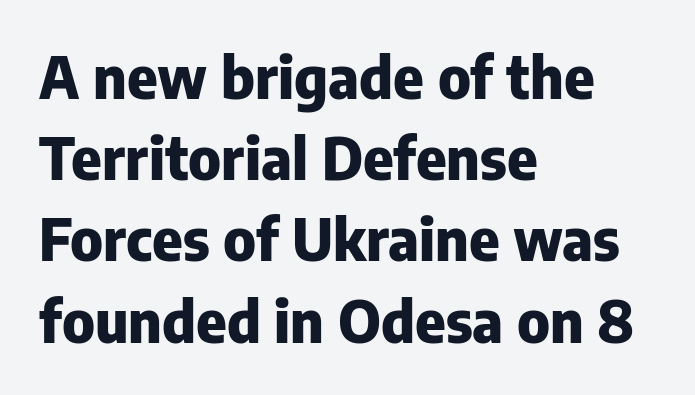
Q: Is the text bold? A: Yes.
Q: Is the text italic (slanted)? A: No, it is upright.
Q: Is the typeface a serif or a sans-serif typeface? A: Sans-serif.
Q: Is the text underlined? A: No.
Q: How is the paragraph aligned? A: Left-aligned.
Q: Is the spacing between letters normal or unusually wide? A: Normal.
Q: Is the spacing between lines tight, normal or loose? A: Normal.
Q: Width (condensed, normal, or wide)? A: Normal.
Q: Stroke contrast? A: Low.
Q: x-height? A: Medium.
Q: Monospaced? A: No.
